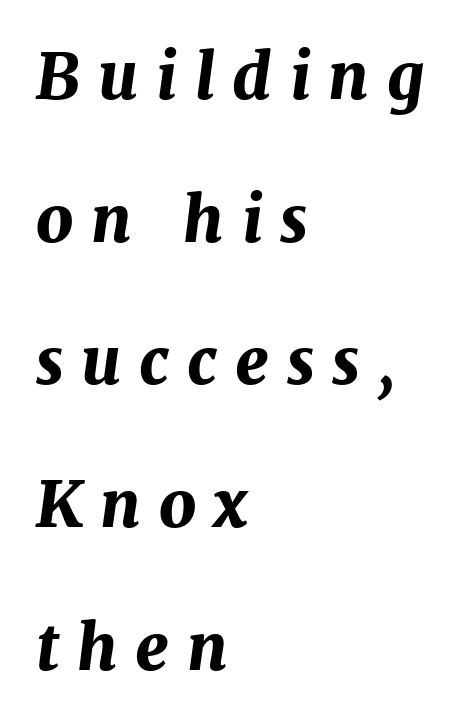
{"italic": "yes", "lean": "right", "slant_degrees": 7, "bold": "yes", "weight": "bold", "width": "normal", "stroke_contrast": "medium", "x_height": "medium", "monospaced": "no", "underline": "no", "align": "left", "line_spacing": "loose", "line_spacing_ratio": 2.23, "letter_spacing": "wide", "letter_spacing_em": 0.28, "glyph_px": 64}
